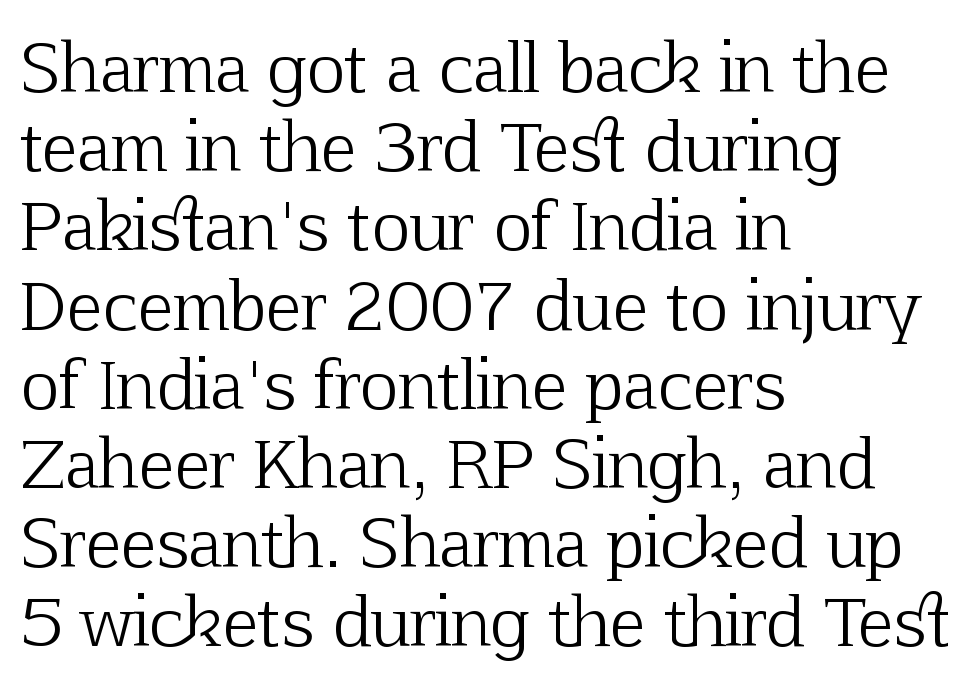
The image shows 66 px light serif type, upright; set left-aligned, line spacing 1.2x, normal letter spacing, not underlined; low stroke contrast and a medium x-height.
